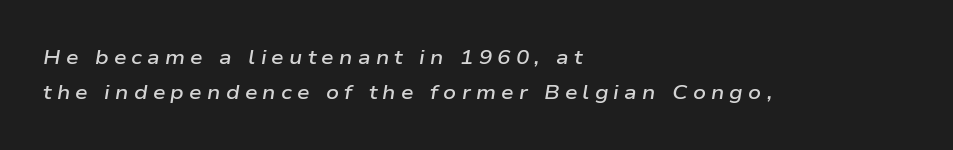
{"italic": "yes", "lean": "right", "slant_degrees": 9, "bold": "semi", "underline": "no", "align": "left", "line_spacing_ratio": 1.73, "letter_spacing": "wide", "letter_spacing_em": 0.26, "glyph_px": 20}
